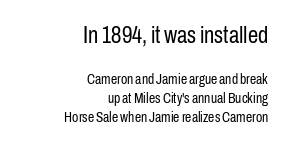
Students, note that the glyphs here touch the page at normal intervals. Vertical spacing — default. Visually, the top section dominates because its glyphs are scaled up. Weight: not bold — regular or lighter. No word sits above an underline. Where is the straight margin? On the right.
